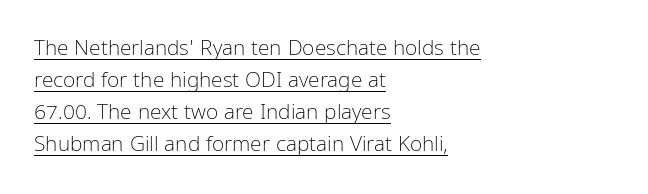
Each new line begins a customary step beneath the previous one. Weight: regular or lighter. The axis of the letterforms is exactly vertical. The text block is weighted toward the left margin, trailing off unevenly rightward. Does a line run under the words? Yes, clearly.
